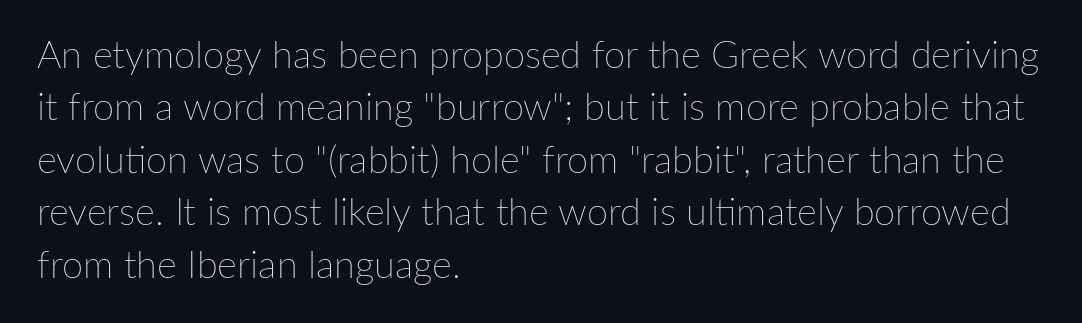
{"italic": "no", "bold": "no", "weight": "thin", "width": "normal", "stroke_contrast": "low", "x_height": "medium", "monospaced": "no", "underline": "no", "align": "left", "line_spacing": "normal", "line_spacing_ratio": 1.38, "letter_spacing": "normal", "letter_spacing_em": 0.0, "glyph_px": 38}
